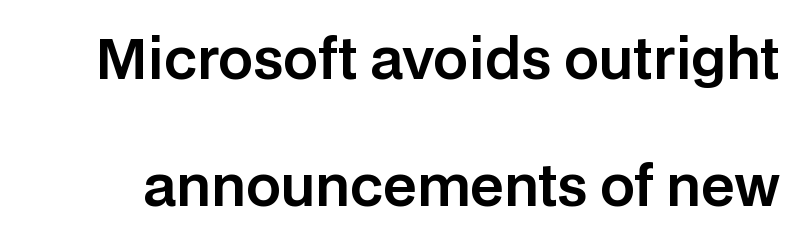
The image shows 55 px sans-serif type, upright; set loose line spacing (2.31x), normal letter spacing, not underlined; low stroke contrast and a large x-height.
